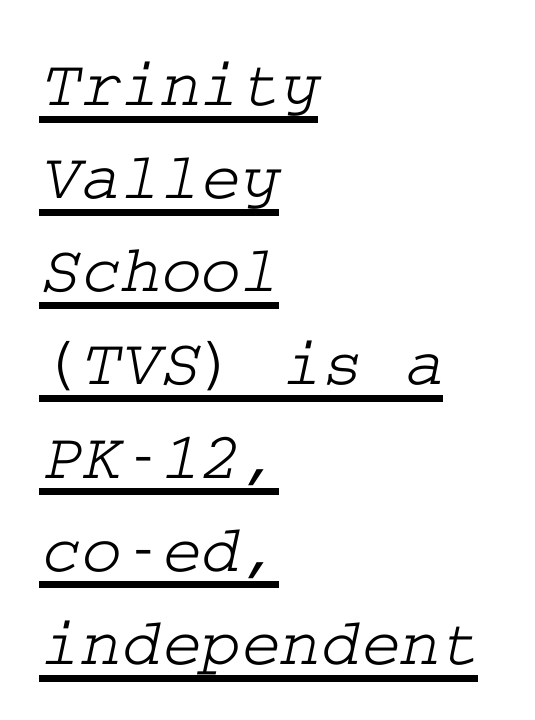
Summary of vertical rhythm: regular, with standard interline spacing. Each line starts at the same left margin while the right side varies. Quick note: underline on. This is serif lettering, the kind often seen in printed books.
